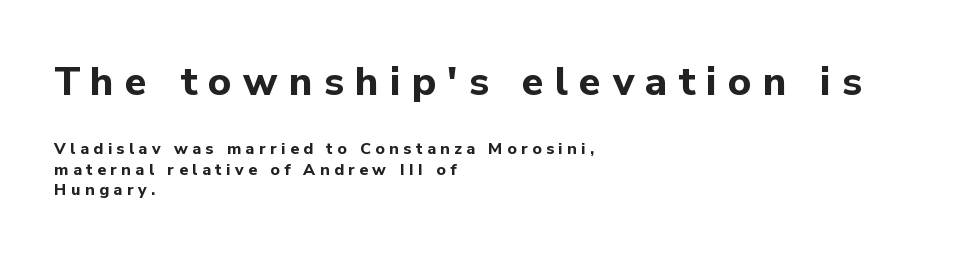
{"serif": "no", "italic": "no", "bold": "yes", "weight": "bold", "width": "normal", "stroke_contrast": "low", "x_height": "medium", "monospaced": "no", "underline": "no", "align": "left", "line_spacing": "normal", "line_spacing_ratio": 1.28, "letter_spacing": "wide", "letter_spacing_em": 0.28, "larger_block": "first", "size_ratio": 2.5, "glyph_px": 40}
